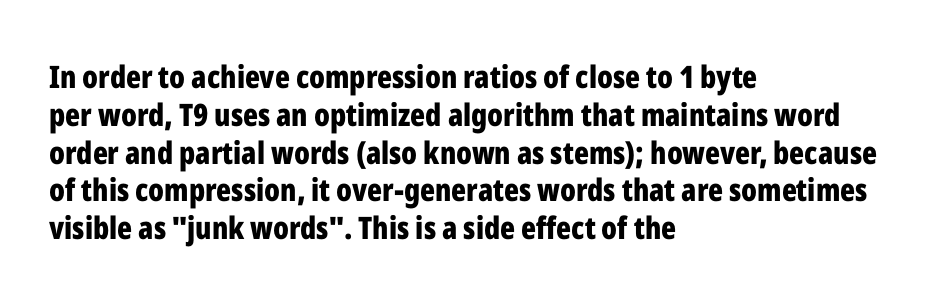
The horizontal fit of the characters is conventional and even. On the weight axis this lands at bold, roughly 700. This sample has the flowing, uneven cadence of proportional lettering. Has an underline been added? It has not. In terms of posture, this sample is upright. Layout note: lines flush left.
